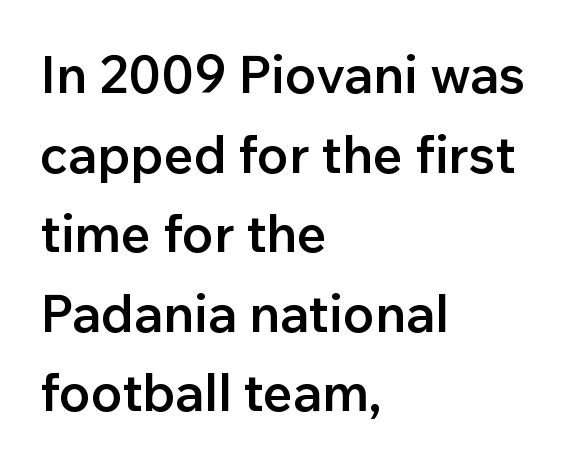
{"serif": "no", "italic": "no", "bold": "semi", "weight": "semibold", "width": "normal", "stroke_contrast": "low", "x_height": "medium", "monospaced": "no", "underline": "no", "align": "left", "line_spacing": "normal", "line_spacing_ratio": 1.53, "letter_spacing": "normal", "letter_spacing_em": 0.0, "glyph_px": 52}
